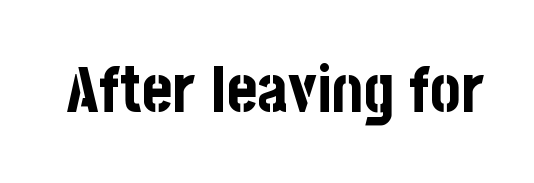
The image shows 65 px bold, condensed sans-serif type, upright; set normal letter spacing, not underlined; low stroke contrast and a large x-height.
